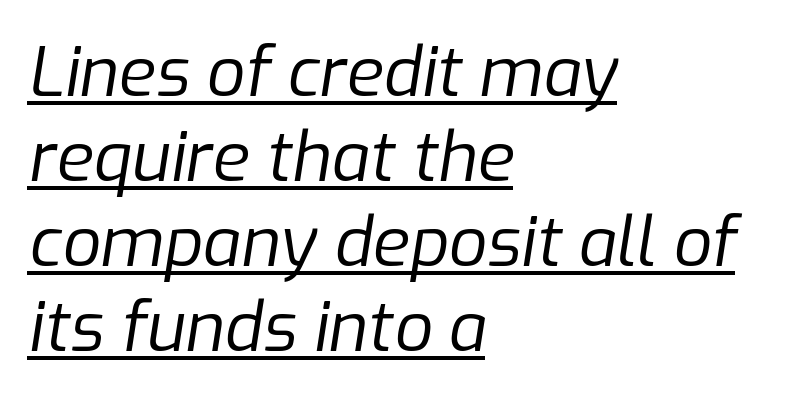
The image shows 68 px regular-weight type, italic (leaning right); set left-aligned, normal line spacing (1.25x), normal letter spacing, underlined; low stroke contrast and a medium x-height.
